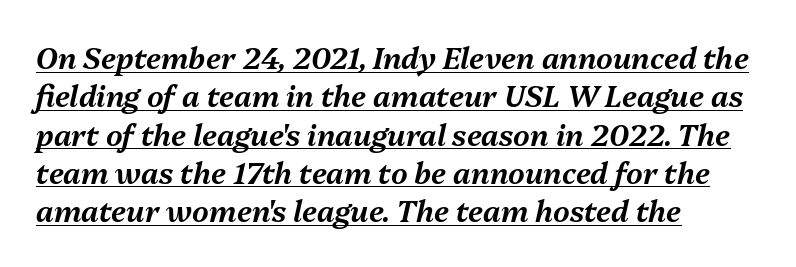
Q: Is the text italic (slanted)? A: Yes, it leans right by about 13 degrees.
Q: Is the text underlined? A: Yes.
Q: How is the paragraph aligned? A: Left-aligned.
Q: Is the spacing between letters normal or unusually wide? A: Normal.
Q: Is the spacing between lines tight, normal or loose? A: Normal.
Q: Width (condensed, normal, or wide)? A: Normal.
Q: Stroke contrast? A: Medium.
Q: x-height? A: Medium.
Q: Monospaced? A: No.
